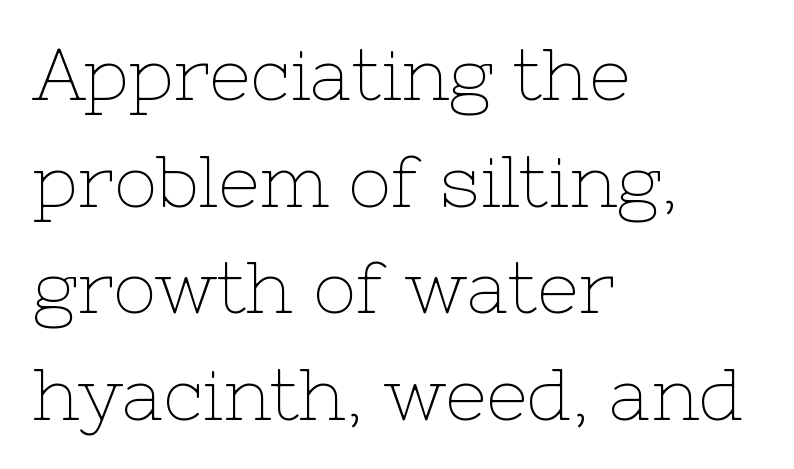
The image shows 72 px thin serif type, upright; set left-aligned, normal line spacing (1.48x), normal letter spacing, not underlined; low stroke contrast and a medium x-height.
